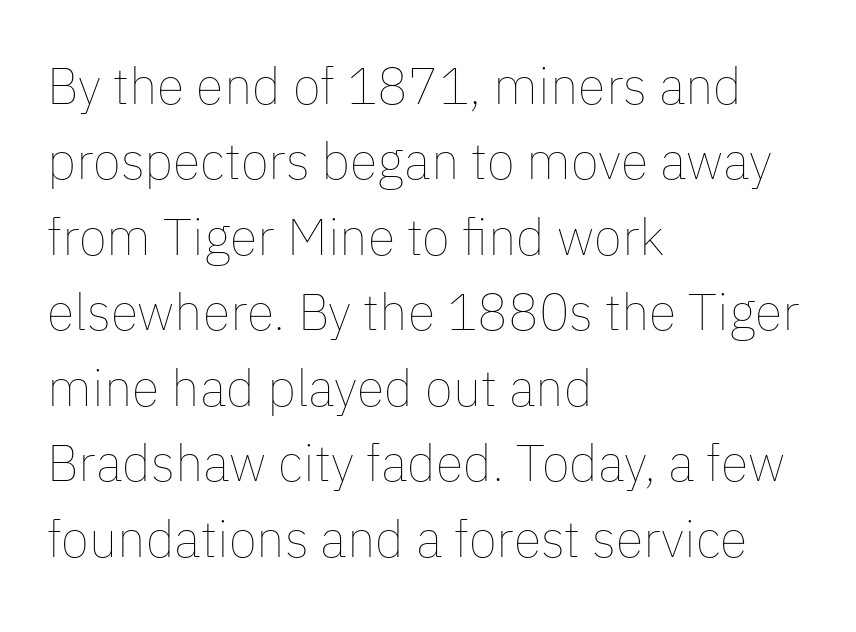
The letters stand straight up with perfectly vertical stems. This sample uses plain, unmodified letter spacing. The setting favours the left margin, as ordinary paragraphs usually do. Unbolded letterforms with no extra heft. The letters advance in unequal steps, a hallmark of proportional type. The block of text has a typical density, with ordinary space between rows.
